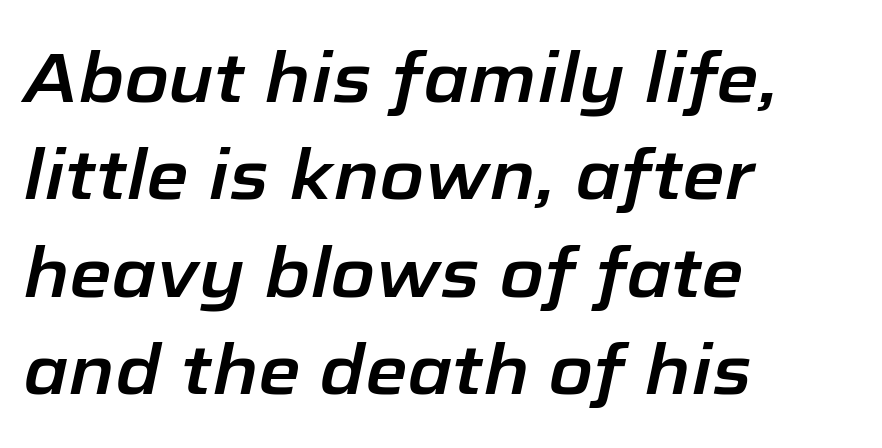
Q: Is the text italic (slanted)? A: Yes, it leans right by about 12 degrees.
Q: Is the text underlined? A: No.
Q: How is the paragraph aligned? A: Left-aligned.
Q: Is the spacing between letters normal or unusually wide? A: Normal.
Q: Is the spacing between lines tight, normal or loose? A: Normal.
Q: Width (condensed, normal, or wide)? A: Normal.
Q: Stroke contrast? A: Low.
Q: x-height? A: Medium.
Q: Monospaced? A: No.
